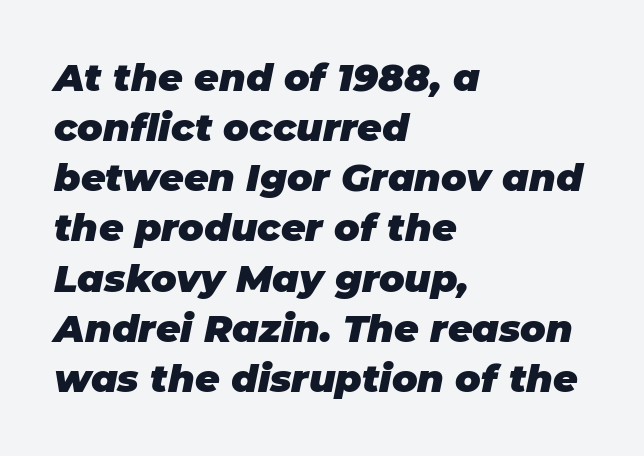
{"italic": "yes", "lean": "right", "slant_degrees": 11, "bold": "yes", "weight": "heavy", "width": "normal", "stroke_contrast": "low", "x_height": "large", "monospaced": "no", "underline": "no", "align": "left", "line_spacing": "normal", "line_spacing_ratio": 1.32, "letter_spacing": "normal", "letter_spacing_em": 0.0, "glyph_px": 38}
